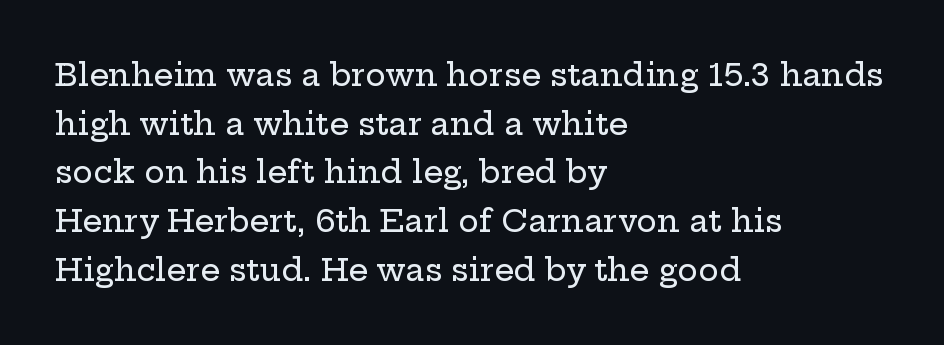
Does extra space separate the letters? No, they use regular spacing. Anything drawn beneath the words? Only blank space. The font family rendered here belongs to the serif group. Visually the block forms a straight wall on the left and a jagged coastline on the right. This sample keeps an unexceptional amount of space between lines. The rendering uses natural spacing where letterforms have individual widths.
